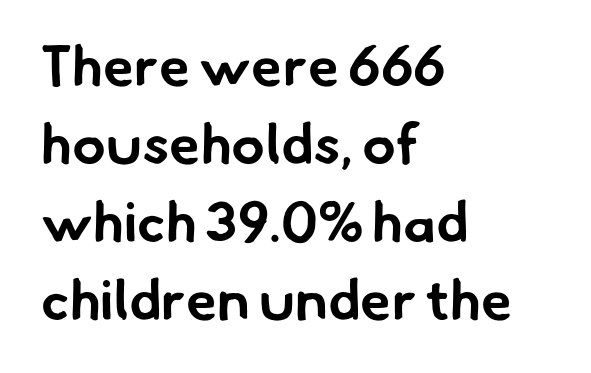
The image shows 56 px bold sans-serif type; set left-aligned, normal line spacing (1.39x), normal letter spacing, not underlined; low stroke contrast and a small x-height.
